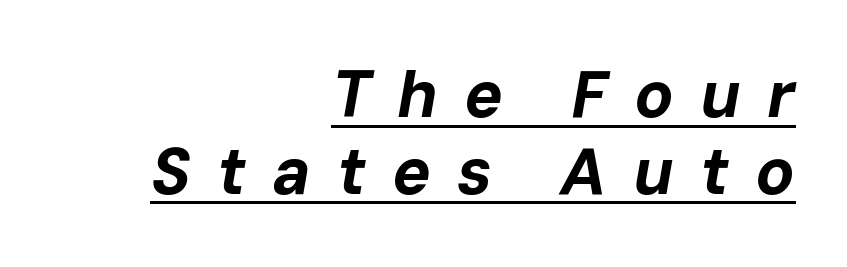
The image shows 65 px bold type, italic (leaning right); set right-aligned, line spacing 1.18x, unusually wide letter spacing (+0.4 em), underlined; low stroke contrast and a medium x-height.
